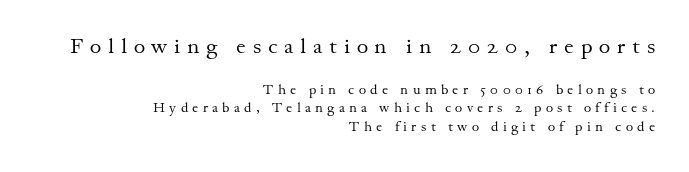
{"italic": "no", "bold": "no", "underline": "no", "align": "right", "line_spacing": "normal", "line_spacing_ratio": 1.33, "letter_spacing": "wide", "letter_spacing_em": 0.31, "larger_block": "first", "size_ratio": 1.57, "glyph_px": 22}
